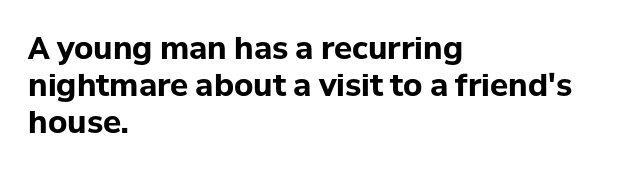
{"serif": "no", "italic": "no", "bold": "yes", "weight": "bold", "width": "normal", "stroke_contrast": "low", "x_height": "medium", "monospaced": "no", "underline": "no", "align": "left", "line_spacing_ratio": 1.24, "letter_spacing": "normal", "letter_spacing_em": 0.0, "glyph_px": 30}
